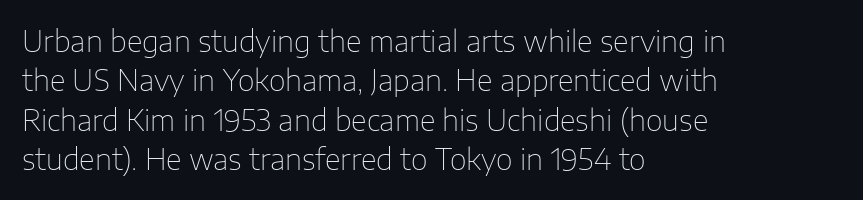
{"serif": "no", "italic": "no", "bold": "no", "weight": "thin", "width": "normal", "stroke_contrast": "low", "x_height": "medium", "monospaced": "no", "underline": "no", "align": "left", "line_spacing": "normal", "line_spacing_ratio": 1.36, "letter_spacing": "normal", "letter_spacing_em": 0.0, "glyph_px": 29}
